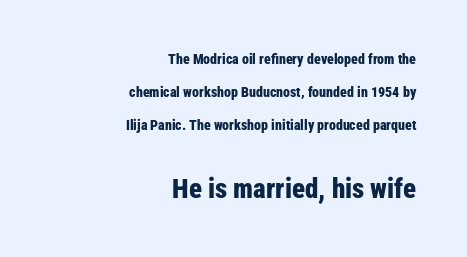
{"italic": "no", "bold": "yes", "underline": "no", "align": "right", "line_spacing": "loose", "line_spacing_ratio": 2.37, "letter_spacing": "normal", "letter_spacing_em": 0.0, "larger_block": "second", "size_ratio": 1.93, "glyph_px": 27}
